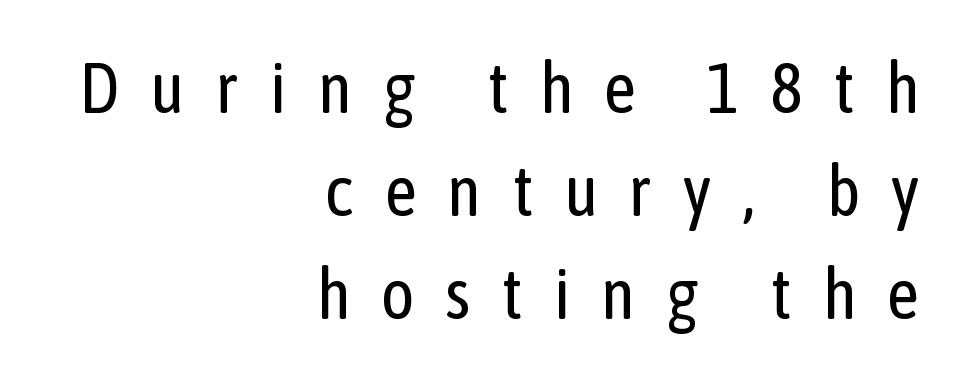
Q: Is the text bold? A: No.
Q: Is the text italic (slanted)? A: No, it is upright.
Q: Is the typeface a serif or a sans-serif typeface? A: Sans-serif.
Q: Is the text underlined? A: No.
Q: How is the paragraph aligned? A: Right-aligned.
Q: Is the spacing between letters normal or unusually wide? A: Unusually wide.
Q: Is the spacing between lines tight, normal or loose? A: Normal.
Q: Width (condensed, normal, or wide)? A: Condensed.
Q: Stroke contrast? A: Low.
Q: x-height? A: Medium.
Q: Monospaced? A: No.
